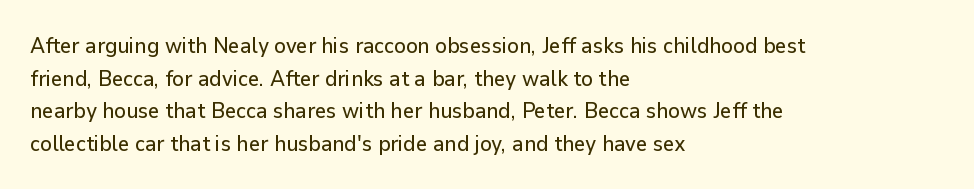
The string is rendered with underlining switched off. Successive baselines arrive at the customary interval. The paragraph shown leans on its left margin. Do the letters lean? They stand straight. The passage shown has conventional tracking throughout.
